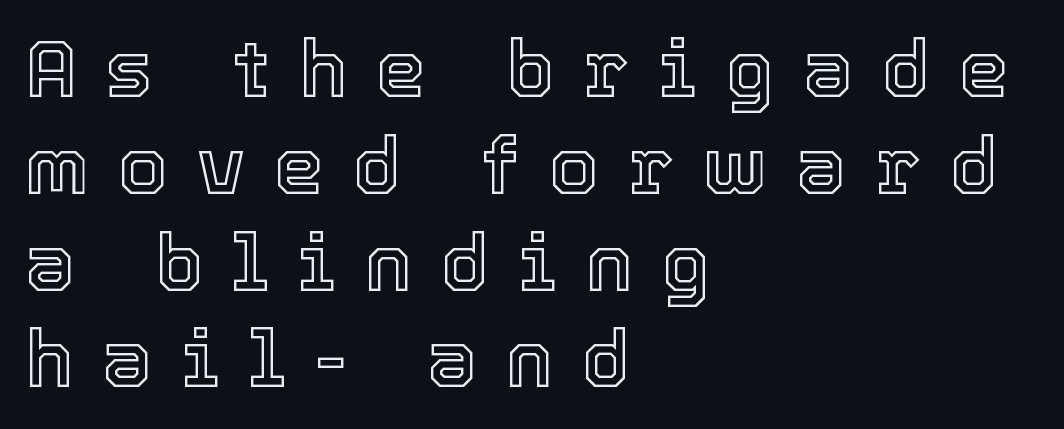
Q: Is the text italic (slanted)? A: No, it is upright.
Q: Is the text underlined? A: No.
Q: How is the paragraph aligned? A: Left-aligned.
Q: Is the spacing between letters normal or unusually wide? A: Unusually wide.
Q: Width (condensed, normal, or wide)? A: Normal.
Q: x-height? A: Medium.
Q: Monospaced? A: No.
